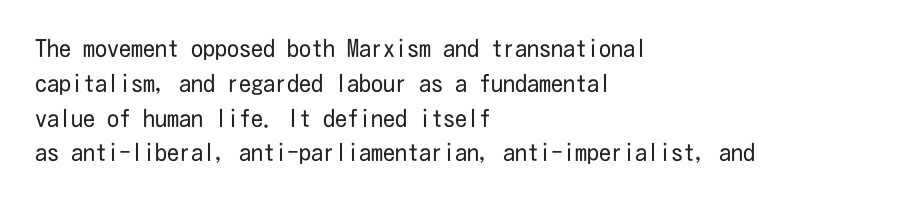
Q: Is the text bold? A: No.
Q: Is the text italic (slanted)? A: No, it is upright.
Q: Is the text underlined? A: No.
Q: How is the paragraph aligned? A: Left-aligned.
Q: Is the spacing between letters normal or unusually wide? A: Normal.
Q: Is the spacing between lines tight, normal or loose? A: Normal.
